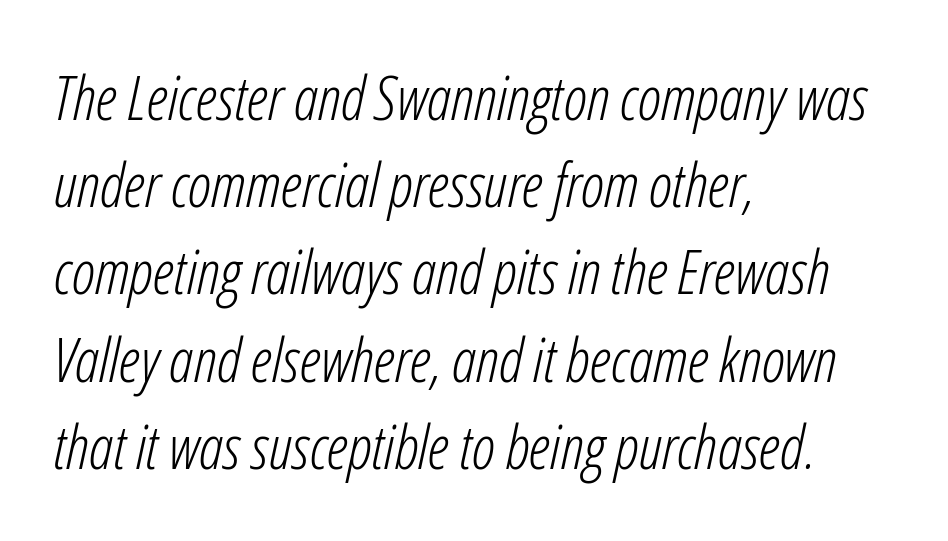
{"italic": "yes", "lean": "right", "slant_degrees": 12, "bold": "no", "weight": "light", "width": "condensed", "stroke_contrast": "low", "x_height": "medium", "monospaced": "no", "underline": "no", "align": "left", "line_spacing": "normal", "line_spacing_ratio": 1.43, "letter_spacing": "normal", "letter_spacing_em": 0.0, "glyph_px": 61}
